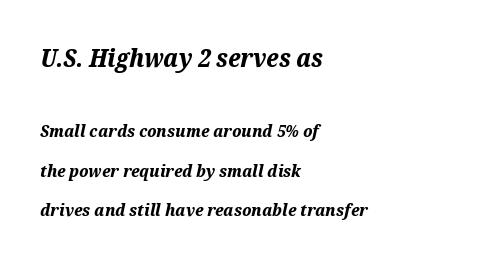
The lines are spread far apart with generous leading. The earlier block is typeset at a bigger size than the later block. On the weight axis this lands at bold, roughly 700. Does the lettering tilt? It does — this is italic. The text block is weighted toward the left margin, trailing off unevenly rightward. Clear beneath every line of the passage.
